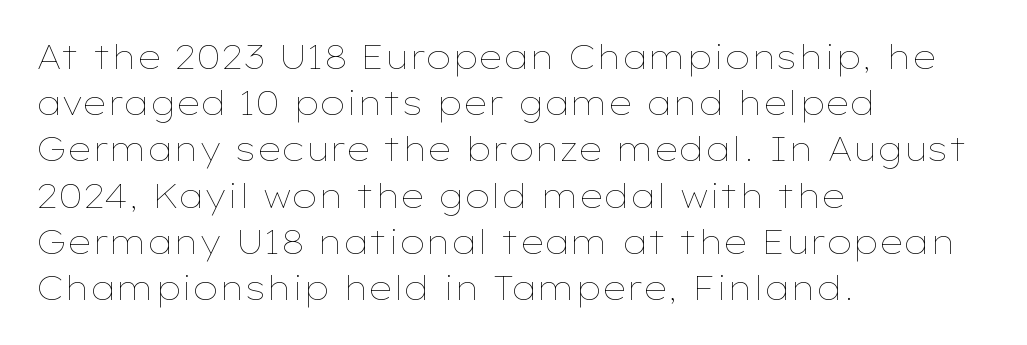
The image shows 33 px thin, wide type, upright; set left-aligned, normal line spacing (1.4x), normal letter spacing, not underlined; low stroke contrast and a medium x-height.
